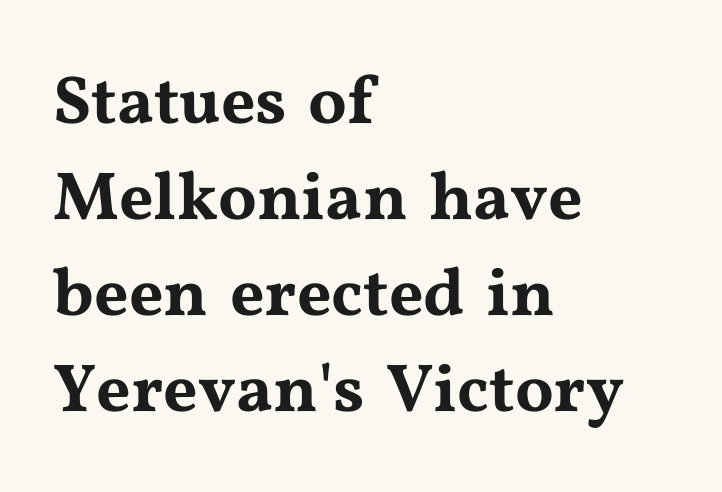
Proportional: the letters do not fall into vertical columns. The specimen omits any rule beneath the text block's lines. Does the copy run flush right? No — it runs flush left. Evenly set lines give the paragraph a standard silhouette. Font category for this specimen: serif.
